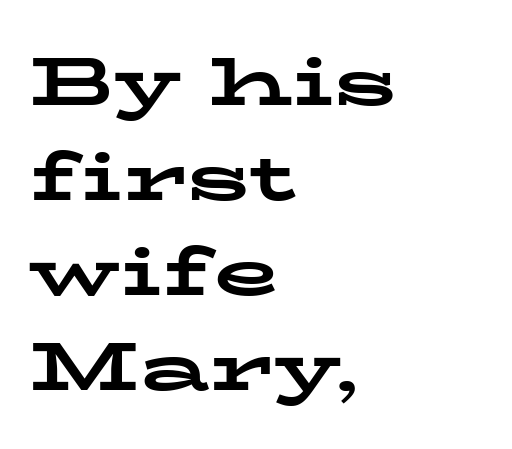
The image shows 67 px bold, wide serif type, upright; set left-aligned, normal line spacing (1.42x), normal letter spacing, not underlined; low stroke contrast and a medium x-height.
